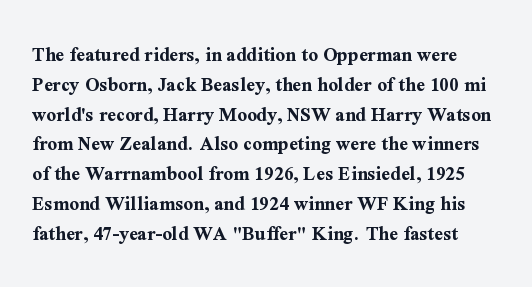
The image shows 21 px bold type, upright; set normal line spacing (1.42x), normal letter spacing, not underlined.
